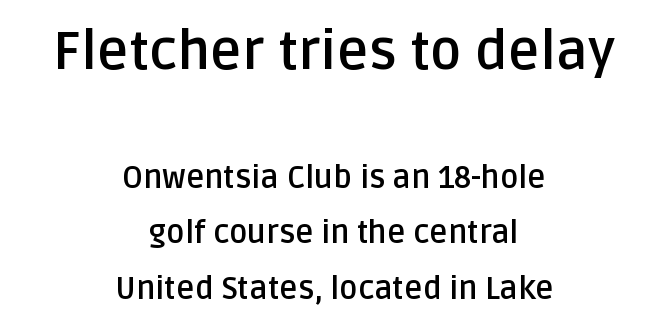
The image shows 54 px semibold sans-serif type, upright; set centered, line spacing 1.79x, normal letter spacing, not underlined; the first (top) block is 1.74x larger; low stroke contrast and a large x-height.
